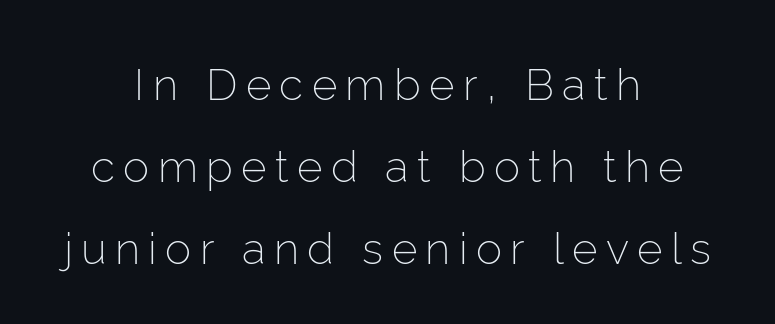
{"serif": "no", "italic": "no", "bold": "no", "weight": "light", "width": "normal", "stroke_contrast": "low", "x_height": "medium", "monospaced": "no", "underline": "no", "align": "center", "line_spacing_ratio": 1.86, "glyph_px": 44}
